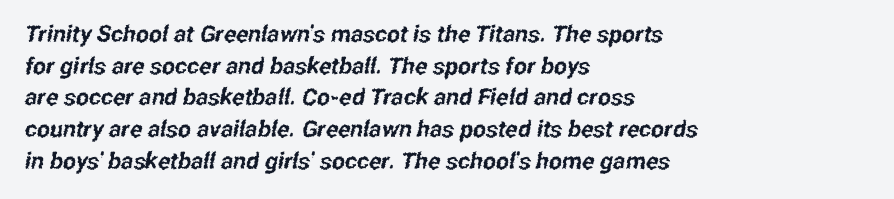
Horizontal alignment here is leftward, the default for most running prose. The line texture is even and compact thanks to regular tracking. Whoever set this chose a conventional vertical rhythm. Any mark beneath the type? The region is blank.
